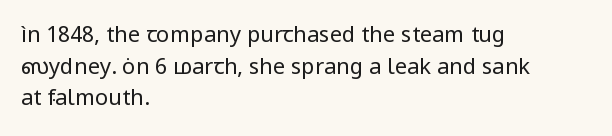
Q: Is the text bold? A: No.
Q: Is the text italic (slanted)? A: No, it is upright.
Q: Is the text underlined? A: No.
Q: How is the paragraph aligned? A: Left-aligned.
Q: Is the spacing between letters normal or unusually wide? A: Normal.
Q: Is the spacing between lines tight, normal or loose? A: Normal.
